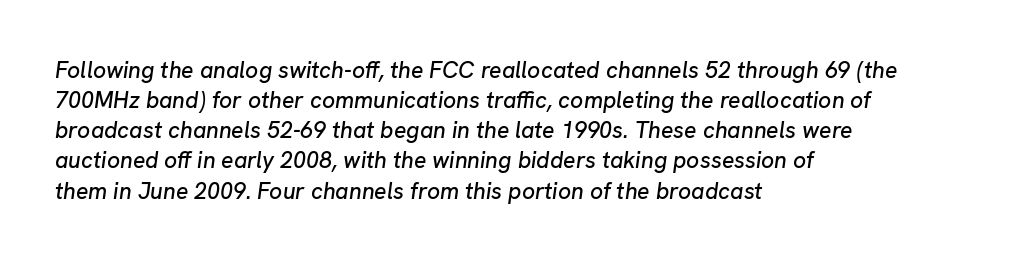
The image shows 23 px text type, italic (leaning right); set left-aligned, normal line spacing (1.31x), normal letter spacing, not underlined.
